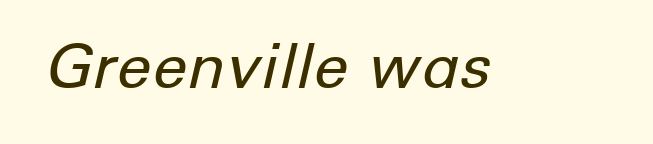
Here the glyphs are tracked normally, forming tight word shapes. Yep, that's italic — everything's leaning. Spacing verdict: proportional, widths tailored to each character. Letters have the restrained weight of plain body copy at most. No word sits above an underline.
